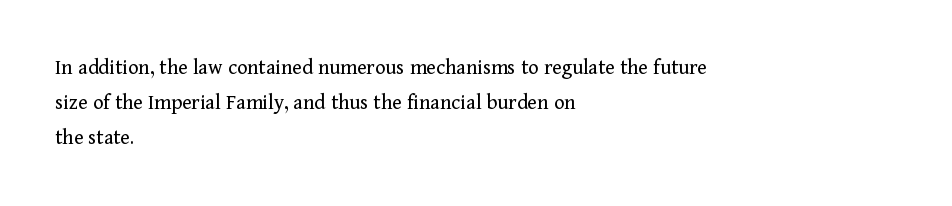
All the whitespace from short lines collects on the right. No extra tracking has been applied to these lines. Characters remain perfectly vertical along every line. The space beneath each line is pristine and unruled. Vertical stems look standard width or narrower in stroke.
